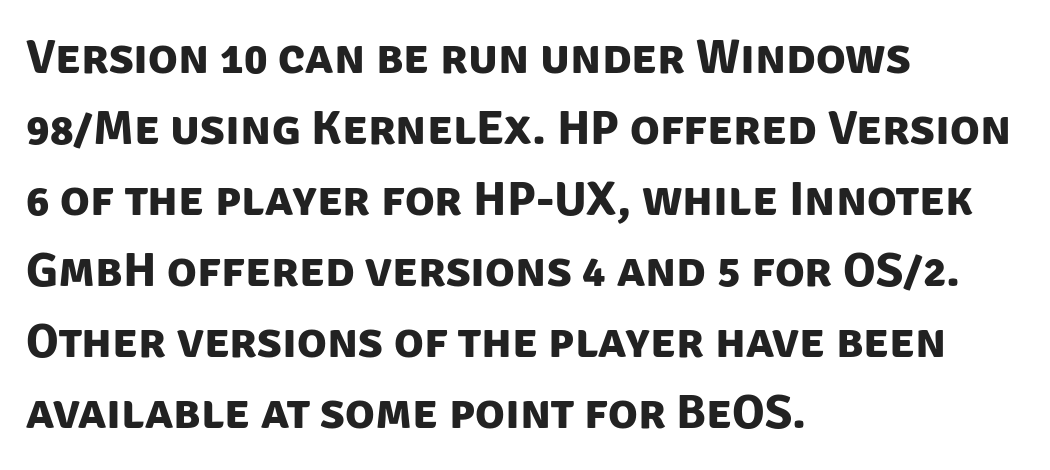
Q: Is the text bold? A: Yes.
Q: Is the typeface a serif or a sans-serif typeface? A: Sans-serif.
Q: Is the text underlined? A: No.
Q: How is the paragraph aligned? A: Left-aligned.
Q: Is the spacing between letters normal or unusually wide? A: Normal.
Q: Is the spacing between lines tight, normal or loose? A: Normal.
Q: Width (condensed, normal, or wide)? A: Normal.
Q: Stroke contrast? A: Low.
Q: x-height? A: Large.
Q: Monospaced? A: No.
